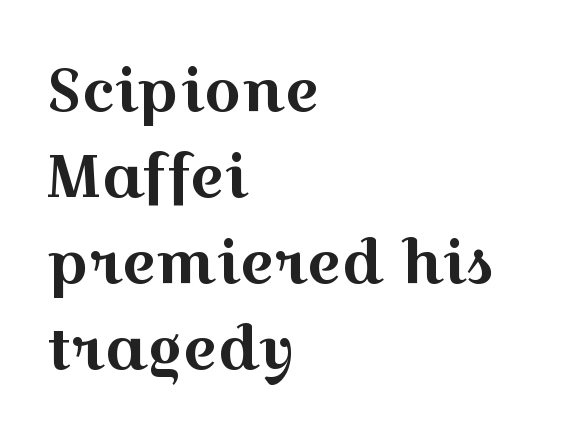
{"serif": "yes", "italic": "no", "width": "wide", "x_height": "medium", "monospaced": "no", "underline": "no", "align": "left", "line_spacing": "normal", "line_spacing_ratio": 1.46, "letter_spacing": "normal", "letter_spacing_em": 0.0, "glyph_px": 59}
